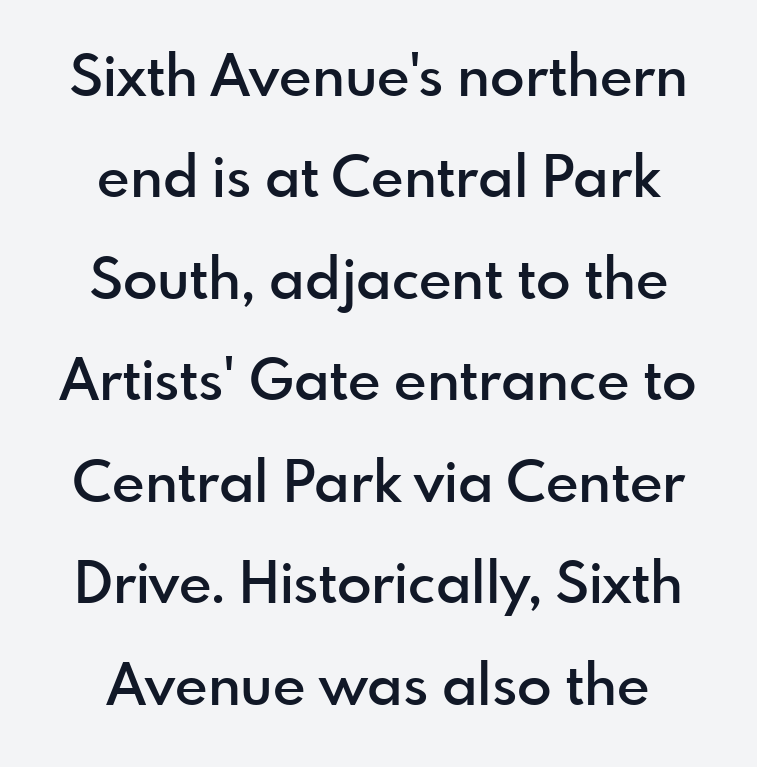
The image shows 57 px semibold sans-serif type, upright; set line spacing 1.78x, normal letter spacing, not underlined; a small x-height.
